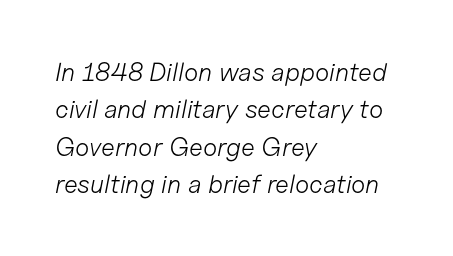
Q: Is the text bold? A: No.
Q: Is the text italic (slanted)? A: Yes, it leans right by about 11 degrees.
Q: Is the text underlined? A: No.
Q: How is the paragraph aligned? A: Left-aligned.
Q: Is the spacing between letters normal or unusually wide? A: Normal.
Q: Is the spacing between lines tight, normal or loose? A: Normal.
